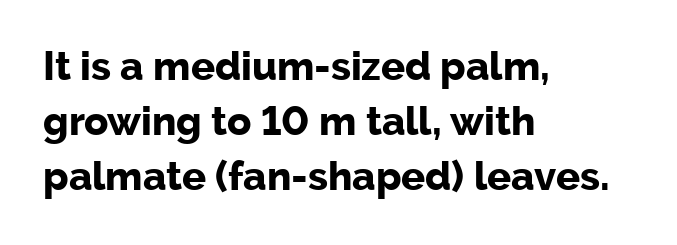
{"serif": "no", "italic": "no", "bold": "yes", "weight": "bold", "width": "normal", "stroke_contrast": "low", "x_height": "medium", "monospaced": "no", "underline": "no", "align": "left", "line_spacing": "normal", "line_spacing_ratio": 1.38, "letter_spacing": "normal", "letter_spacing_em": 0.0, "glyph_px": 40}
